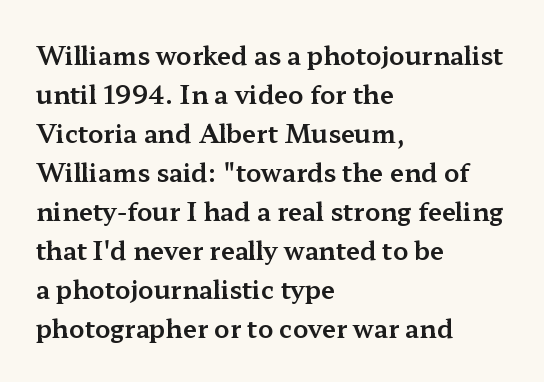
{"italic": "no", "underline": "no", "align": "left", "line_spacing": "normal", "line_spacing_ratio": 1.56, "letter_spacing": "normal", "letter_spacing_em": 0.0, "glyph_px": 25}
